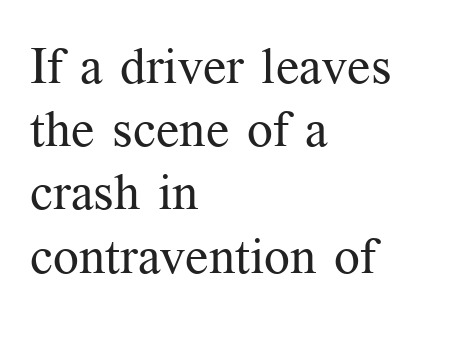
{"serif": "yes", "italic": "no", "bold": "no", "weight": "regular", "width": "normal", "stroke_contrast": "medium", "x_height": "medium", "monospaced": "no", "underline": "no", "align": "left", "line_spacing_ratio": 1.24, "letter_spacing": "normal", "letter_spacing_em": 0.0, "glyph_px": 51}
